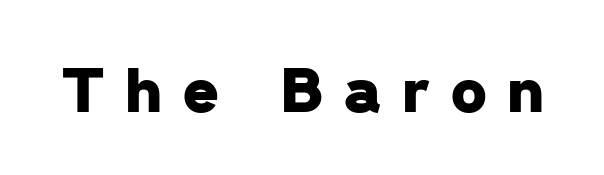
The image shows 61 px heavy sans-serif type; set unusually wide letter spacing (+0.35 em), not underlined; low stroke contrast and a medium x-height.
